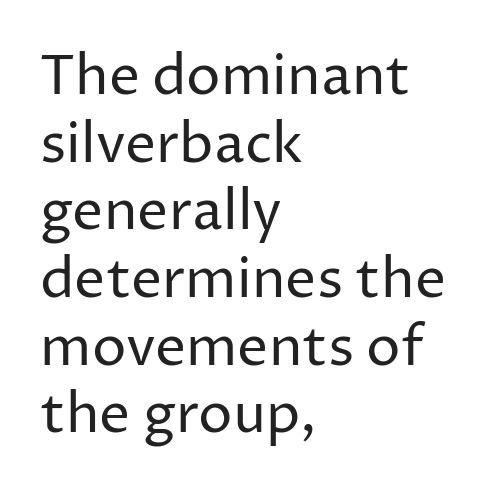
Q: Is the text bold? A: No.
Q: Is the text italic (slanted)? A: No, it is upright.
Q: Is the typeface a serif or a sans-serif typeface? A: Sans-serif.
Q: Is the text underlined? A: No.
Q: How is the paragraph aligned? A: Left-aligned.
Q: Is the spacing between letters normal or unusually wide? A: Normal.
Q: Width (condensed, normal, or wide)? A: Normal.
Q: Stroke contrast? A: Low.
Q: x-height? A: Medium.
Q: Monospaced? A: No.
